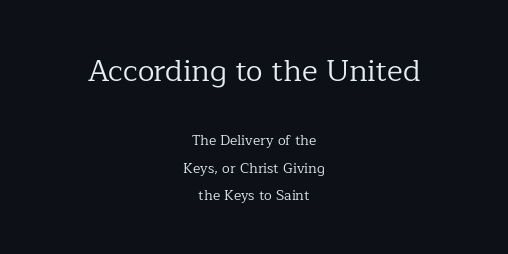
Q: Is the text bold? A: No.
Q: Is the text italic (slanted)? A: No, it is upright.
Q: Is the typeface a serif or a sans-serif typeface? A: Serif.
Q: Is the text underlined? A: No.
Q: How is the paragraph aligned? A: Centered.
Q: Is the spacing between letters normal or unusually wide? A: Normal.
Q: Is the spacing between lines tight, normal or loose? A: Loose.
Q: Which block of text is set in a larger size, the first (top) or the second (bottom)? A: The first (top) one.
Q: Width (condensed, normal, or wide)? A: Normal.
Q: Stroke contrast? A: Low.
Q: x-height? A: Medium.
Q: Monospaced? A: No.
